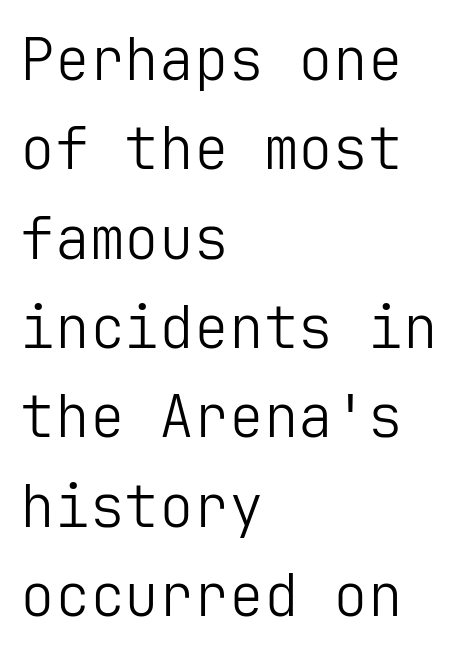
{"serif": "no", "italic": "no", "bold": "no", "weight": "light", "width": "normal", "stroke_contrast": "low", "x_height": "medium", "underline": "no", "align": "left", "line_spacing": "normal", "line_spacing_ratio": 1.54, "letter_spacing": "normal", "letter_spacing_em": 0.0, "glyph_px": 58}
